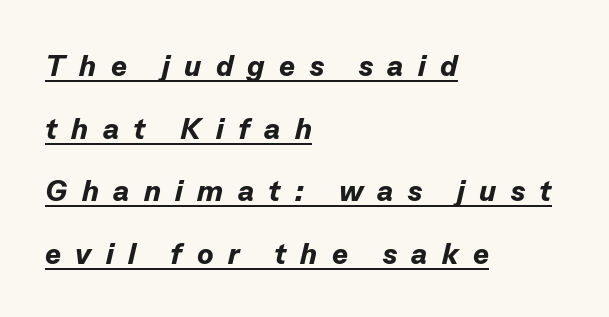
Q: Is the text bold? A: Yes.
Q: Is the text italic (slanted)? A: Yes, it leans right by about 13 degrees.
Q: Is the text underlined? A: Yes.
Q: How is the paragraph aligned? A: Left-aligned.
Q: Is the spacing between letters normal or unusually wide? A: Unusually wide.
Q: Is the spacing between lines tight, normal or loose? A: Loose.
Q: Width (condensed, normal, or wide)? A: Normal.
Q: Stroke contrast? A: Low.
Q: x-height? A: Medium.
Q: Monospaced? A: No.
